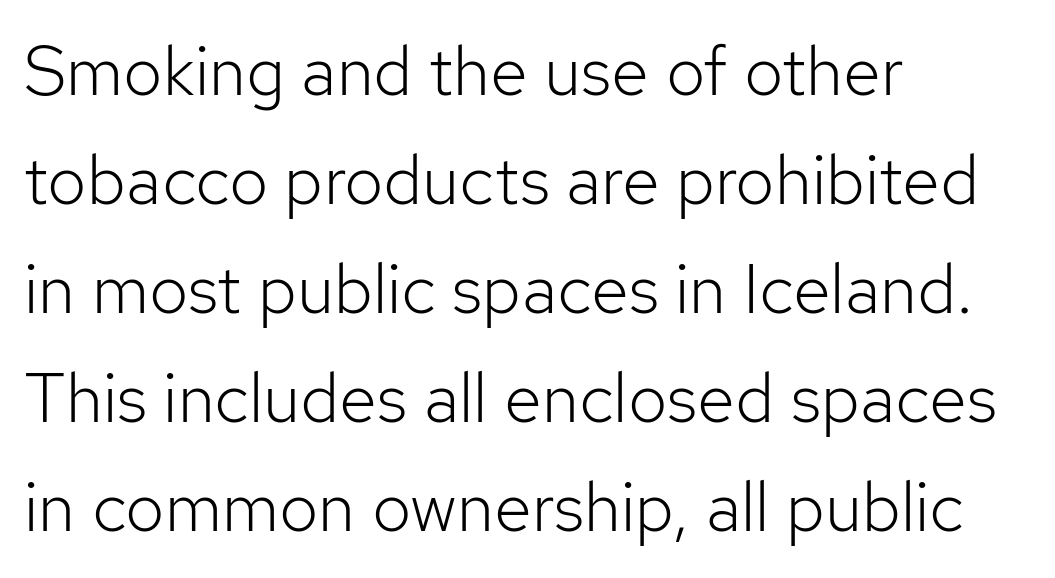
{"serif": "no", "italic": "no", "bold": "no", "weight": "light", "width": "normal", "stroke_contrast": "low", "x_height": "medium", "monospaced": "no", "underline": "no", "align": "left", "line_spacing": "normal", "line_spacing_ratio": 1.58, "letter_spacing": "normal", "letter_spacing_em": 0.0, "glyph_px": 69}
